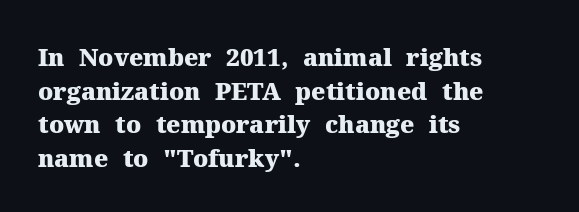
Q: Is the text bold? A: Yes.
Q: Is the text italic (slanted)? A: No, it is upright.
Q: Is the text underlined? A: No.
Q: How is the paragraph aligned? A: Left-aligned.
Q: Is the spacing between letters normal or unusually wide? A: Normal.
Q: Is the spacing between lines tight, normal or loose? A: Normal.
